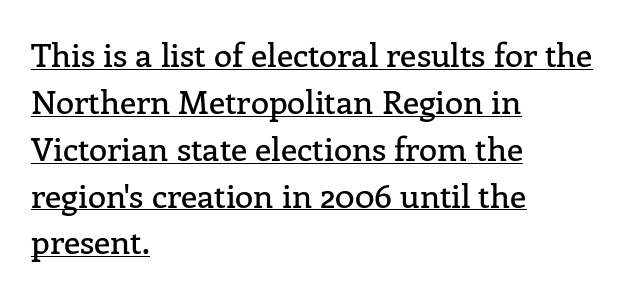
The image shows 33 px serif type, upright; set left-aligned, normal line spacing (1.42x), normal letter spacing, underlined; low stroke contrast and a medium x-height.
